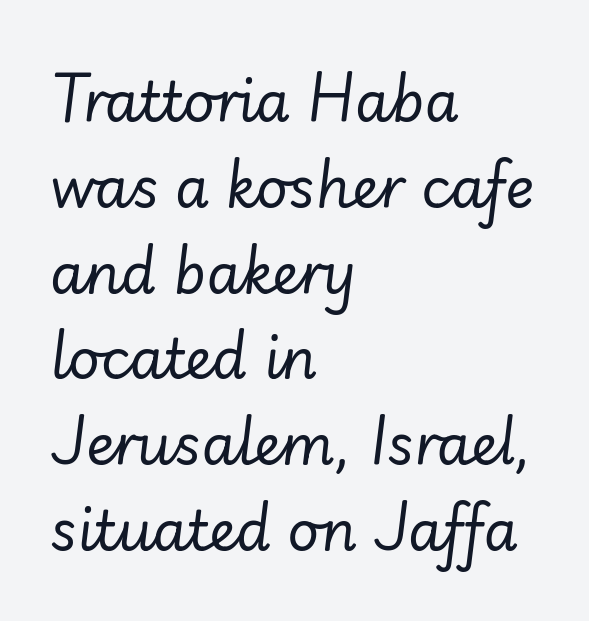
Leftover space on each line is placed entirely after the last word. The line-height multiplier appears to be the usual default. Characters are canted at an angle relative to the baseline's perpendicular. A quiet, ordinary-to-light weight characterises the typeface. The glyphs are unaccompanied by any horizontal stroke below them.
